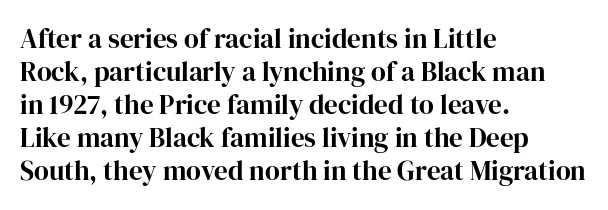
{"italic": "no", "underline": "no", "align": "left", "line_spacing_ratio": 1.22, "letter_spacing": "normal", "letter_spacing_em": 0.0, "glyph_px": 27}
